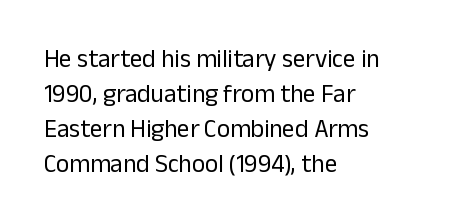
The image shows 25 px text type, upright; set left-aligned, normal line spacing (1.4x), normal letter spacing, not underlined.
